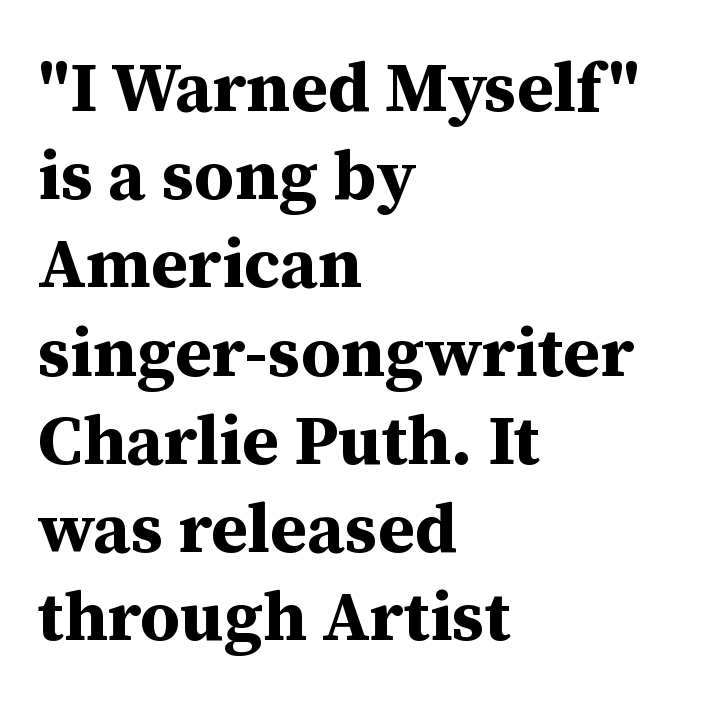
{"serif": "yes", "italic": "no", "bold": "yes", "weight": "bold", "width": "normal", "stroke_contrast": "medium", "x_height": "medium", "monospaced": "no", "underline": "no", "align": "left", "line_spacing": "normal", "line_spacing_ratio": 1.26, "letter_spacing": "normal", "letter_spacing_em": 0.0, "glyph_px": 70}
